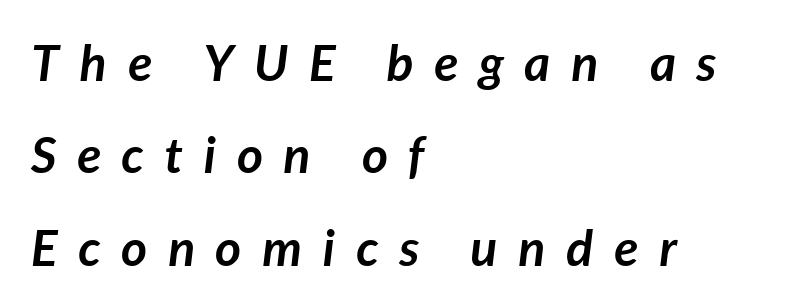
{"italic": "yes", "lean": "right", "slant_degrees": 7, "bold": "yes", "weight": "semibold", "width": "normal", "stroke_contrast": "low", "x_height": "medium", "monospaced": "no", "underline": "no", "align": "left", "line_spacing_ratio": 1.85, "letter_spacing": "wide", "letter_spacing_em": 0.42, "glyph_px": 50}
